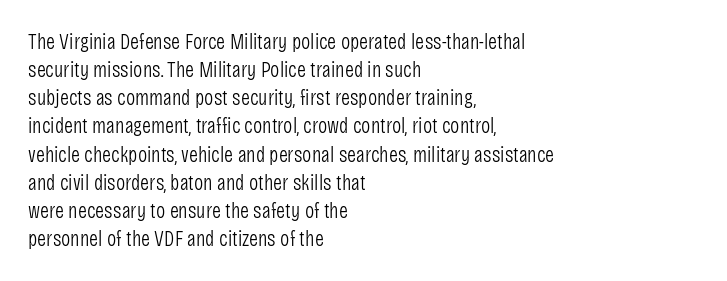
{"italic": "no", "bold": "no", "underline": "no", "align": "left", "line_spacing": "normal", "line_spacing_ratio": 1.28, "letter_spacing": "normal", "letter_spacing_em": 0.0, "glyph_px": 22}
